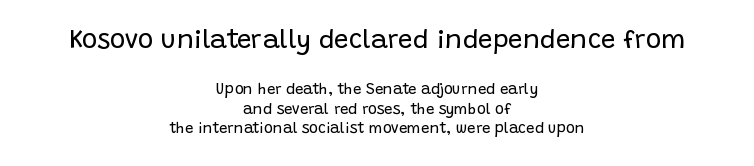
Q: Is the text bold? A: No.
Q: Is the text italic (slanted)? A: No, it is upright.
Q: Is the text underlined? A: No.
Q: How is the paragraph aligned? A: Centered.
Q: Is the spacing between letters normal or unusually wide? A: Normal.
Q: Is the spacing between lines tight, normal or loose? A: Normal.
Q: Which block of text is set in a larger size, the first (top) or the second (bottom)? A: The first (top) one.
